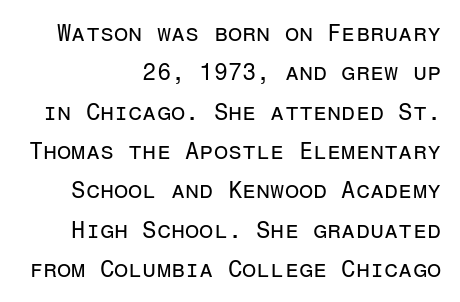
{"italic": "no", "bold": "no", "underline": "no", "align": "right", "line_spacing_ratio": 1.71, "letter_spacing": "normal", "letter_spacing_em": 0.0, "glyph_px": 23}
